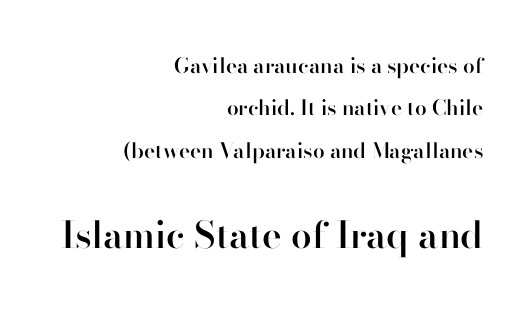
These lines carry some extra weight — a demibold, not a full bold. Just letters on the line, the space beneath them empty. The emphasis by scale lands on block number two, below. Horizontal alignment here is rightward, an uncommon choice for prose.
